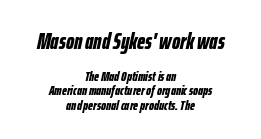
{"italic": "yes", "lean": "right", "slant_degrees": 12, "bold": "yes", "underline": "no", "align": "center", "line_spacing": "tight", "line_spacing_ratio": 1.05, "letter_spacing": "normal", "letter_spacing_em": 0.0, "larger_block": "first", "size_ratio": 1.64, "glyph_px": 23}
